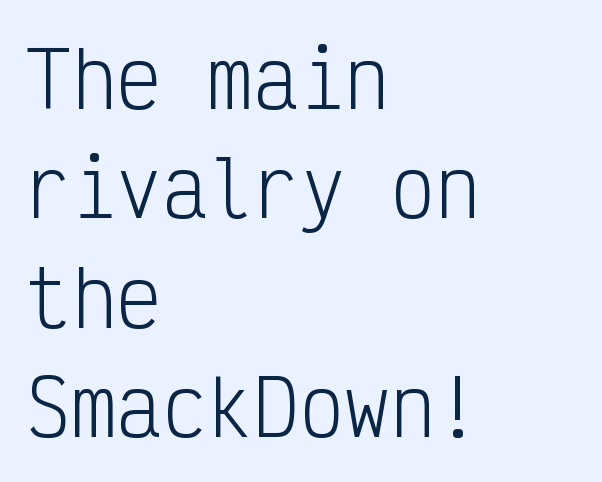
Evenly set lines give the paragraph a standard silhouette. Is the letter spacing exaggerated? No — it looks like the ordinary default. Do the characters align in a grid? Yes, the font is monospaced. The rendering anchors every line to the left-hand side.
